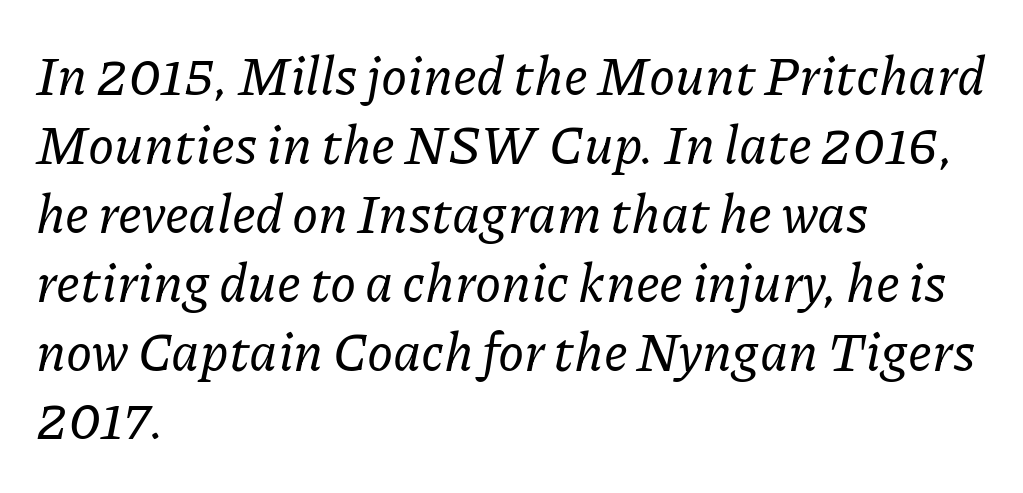
The image shows 53 px serif type, italic (leaning right); set left-aligned, normal line spacing (1.3x), normal letter spacing, not underlined; low stroke contrast and a medium x-height.
